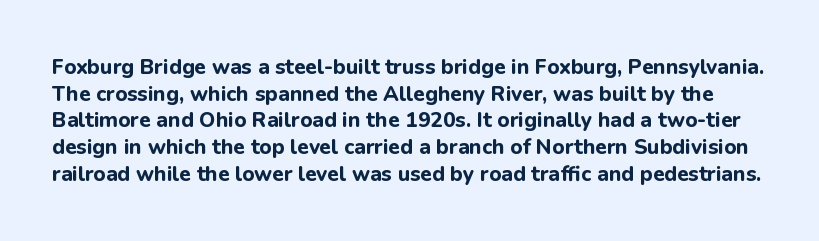
The image shows 21 px bold type, upright; set normal line spacing (1.27x), normal letter spacing, not underlined.
